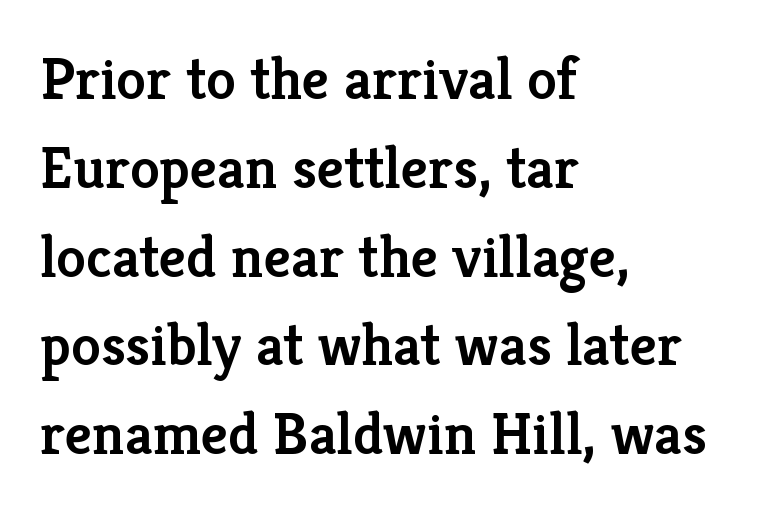
{"serif": "yes", "italic": "no", "bold": "semi", "weight": "semibold", "width": "normal", "stroke_contrast": "low", "x_height": "medium", "monospaced": "no", "underline": "no", "align": "left", "line_spacing": "normal", "line_spacing_ratio": 1.48, "letter_spacing": "normal", "letter_spacing_em": 0.0, "glyph_px": 60}
